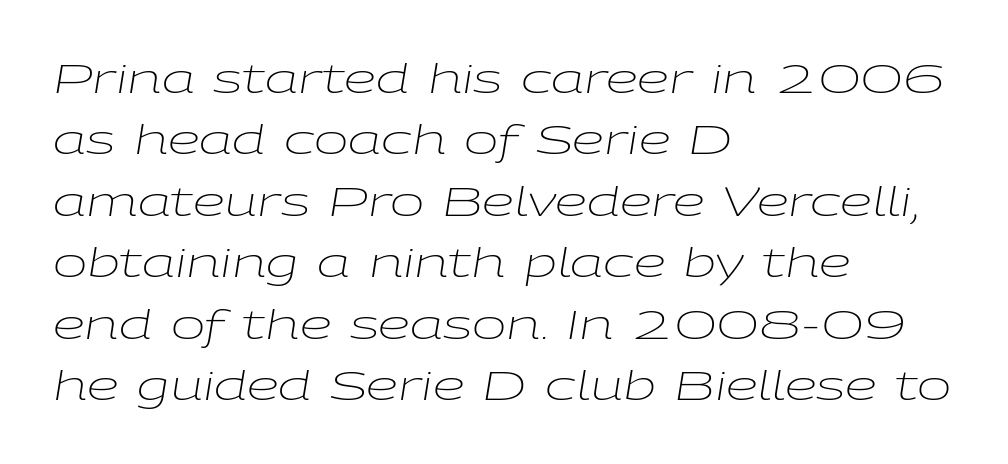
Underlining? Definitely not there. The typography opts for an oblique posture over an upright one. Regular leading. The lines are quadded left. What stands out about the letter spacing? Nothing — it is the standard amount. Proportional: the letters do not fall into vertical columns.
